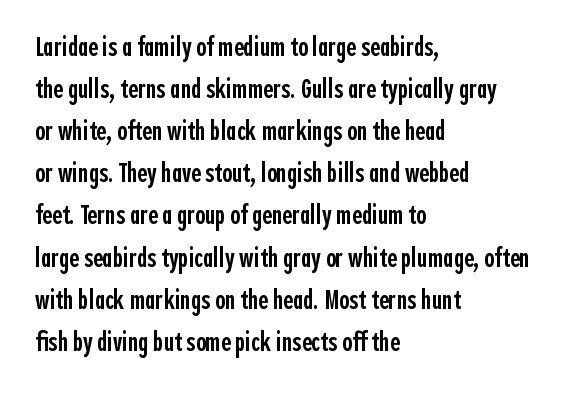
Q: Is the text bold? A: Semi-bold.
Q: Is the text italic (slanted)? A: No, it is upright.
Q: Is the text underlined? A: No.
Q: How is the paragraph aligned? A: Left-aligned.
Q: Is the spacing between letters normal or unusually wide? A: Normal.
Q: Is the spacing between lines tight, normal or loose? A: Normal.
